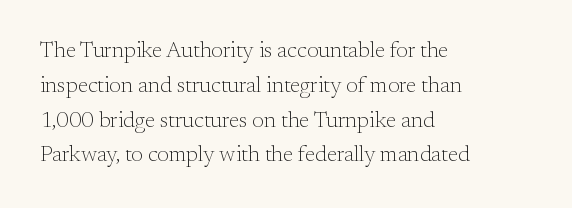
The image shows 22 px text type, upright; set left-aligned, normal line spacing (1.58x), normal letter spacing, not underlined.
